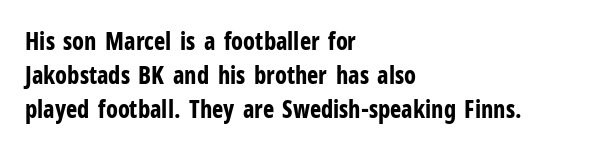
The passage shown stacks its lines at a standard gap. These lines keep a tight, regular rhythm from letter to letter. Descenders hang freely into open space. The sample has been set heavy, in full bold. Leftover space on each line is placed entirely after the last word. Nope, not italic — everything's standing straight.
